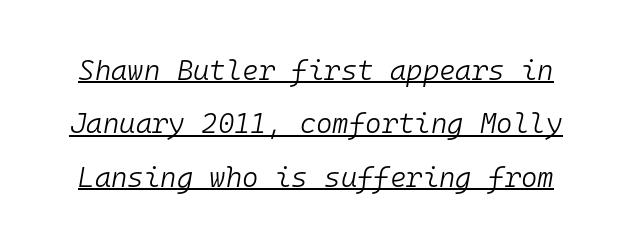
{"italic": "yes", "lean": "right", "slant_degrees": 10, "bold": "no", "weight": "light", "width": "normal", "stroke_contrast": "low", "x_height": "medium", "monospaced": "yes", "underline": "yes", "line_spacing": "loose", "line_spacing_ratio": 1.91, "letter_spacing": "normal", "letter_spacing_em": 0.0, "glyph_px": 28}
